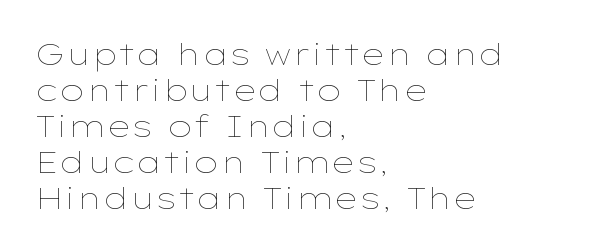
The image shows 30 px thin, wide type, upright; set left-aligned, line spacing 1.2x, normal letter spacing, not underlined; low stroke contrast and a medium x-height.
